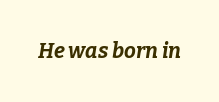
{"italic": "yes", "lean": "right", "slant_degrees": 9, "bold": "yes", "underline": "no", "letter_spacing": "normal", "letter_spacing_em": 0.0, "glyph_px": 21}
